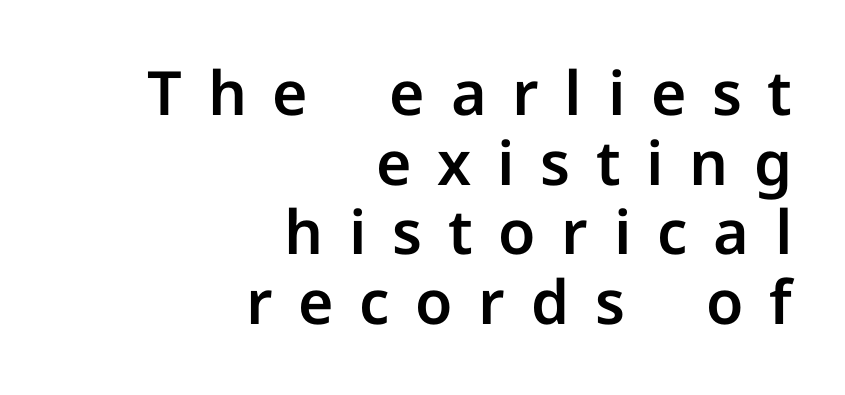
The image shows 61 px sans-serif type, upright; set right-aligned, tight line spacing (1.14x), unusually wide letter spacing (+0.42 em), not underlined; low stroke contrast and a medium x-height.
